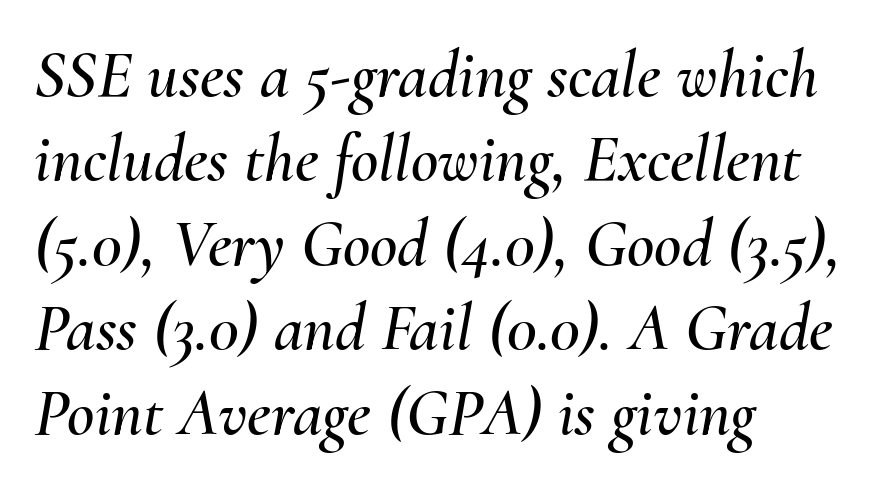
Q: Is the text italic (slanted)? A: Yes, it leans right by about 10 degrees.
Q: Is the text underlined? A: No.
Q: How is the paragraph aligned? A: Left-aligned.
Q: Is the spacing between letters normal or unusually wide? A: Normal.
Q: Is the spacing between lines tight, normal or loose? A: Normal.
Q: Width (condensed, normal, or wide)? A: Normal.
Q: Stroke contrast? A: Medium.
Q: x-height? A: Small.
Q: Monospaced? A: No.
